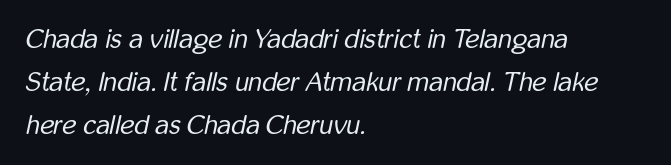
Unmarked baselines from the first word to the last. The rendering keeps characters at their native spacing. Caption: multi-line text, flush left, ragged right. Yep, that's italic — everything's leaning. Weight: not bold — regular or lighter.
